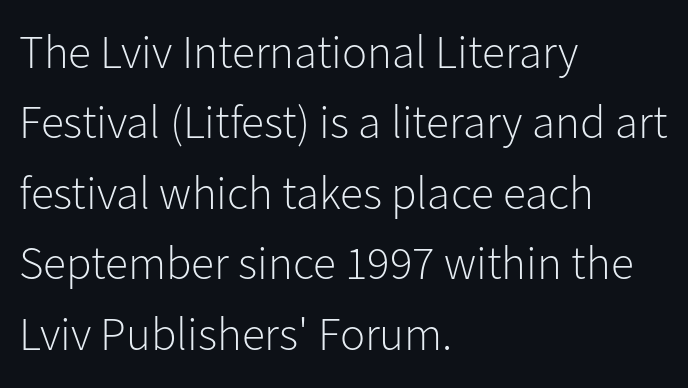
Has an underline been added? It has not. No feet cap the strokes, marking this as sans-serif type. Letters have the restrained weight of plain body copy at most. Students, note that the glyphs here touch the page at normal intervals. Leftover space on each line is placed entirely after the last word. Honestly, the row spacing looks completely unremarkable.
